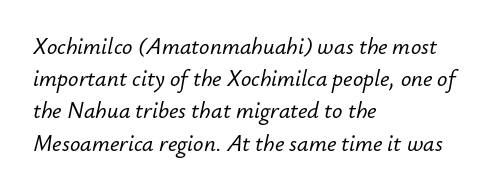
Q: Is the text italic (slanted)? A: Yes, it leans right by about 12 degrees.
Q: Is the text underlined? A: No.
Q: How is the paragraph aligned? A: Left-aligned.
Q: Is the spacing between letters normal or unusually wide? A: Normal.
Q: Is the spacing between lines tight, normal or loose? A: Normal.
